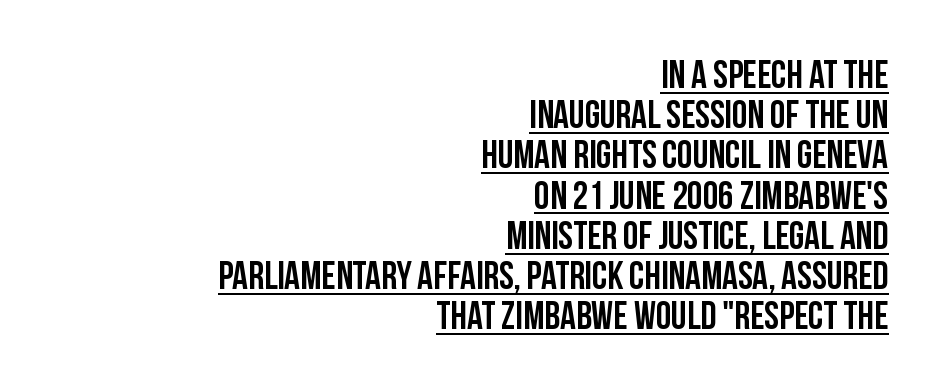
The image shows 39 px condensed sans-serif type, upright; set right-aligned, tight line spacing (1.03x), normal letter spacing, underlined; low stroke contrast and a large x-height.
